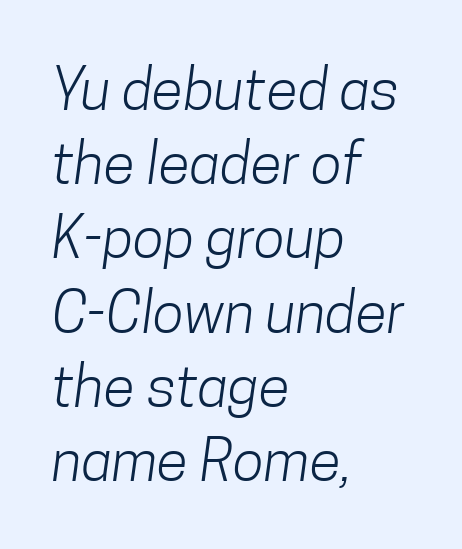
The passage shown is not underscored anywhere. The letterforms sit shoulder to shoulder at normal distance. All the whitespace from short lines collects on the right. Vertical spacing — default. Note the varied advance widths — an 'i' is clearly narrower than an 'm'. Ink coverage per letter is moderate at most.
